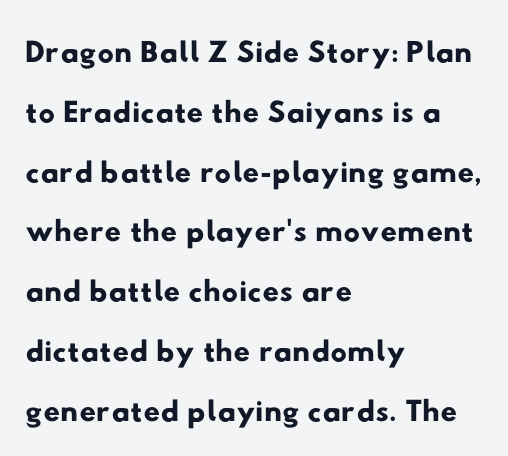
Reading down the column, the eye jumps a familiar distance to each next line. Classification — sans serif. Here the designer chose a conventional face with non-uniform glyph widths. These lines are set flush left with a ragged right edge.
